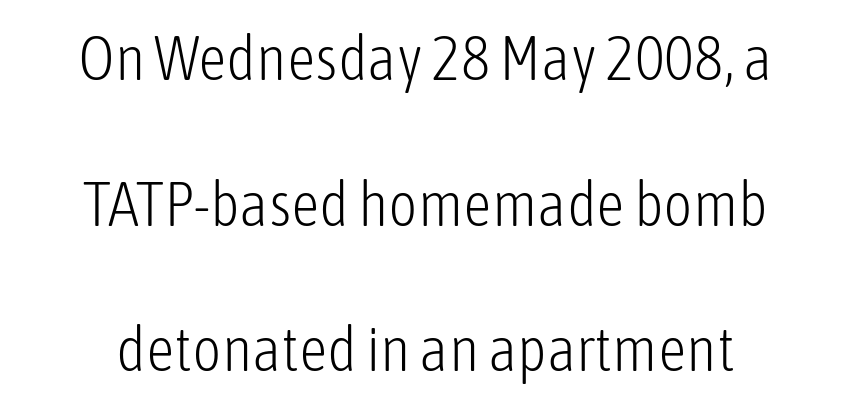
Q: Is the text bold? A: No.
Q: Is the text italic (slanted)? A: No, it is upright.
Q: Is the typeface a serif or a sans-serif typeface? A: Sans-serif.
Q: Is the text underlined? A: No.
Q: How is the paragraph aligned? A: Centered.
Q: Is the spacing between letters normal or unusually wide? A: Normal.
Q: Is the spacing between lines tight, normal or loose? A: Loose.
Q: Width (condensed, normal, or wide)? A: Condensed.
Q: Stroke contrast? A: Low.
Q: x-height? A: Medium.
Q: Monospaced? A: No.
